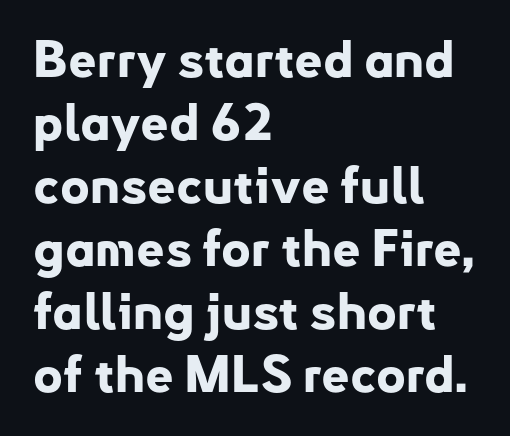
These words are printed bold, with thick strokes throughout. Regarding leading, the lines here are spaced in the standard way. These lines are rendered in a variable-pitch font. A student would call this left alignment; a typographer would say flush left, rag right.
